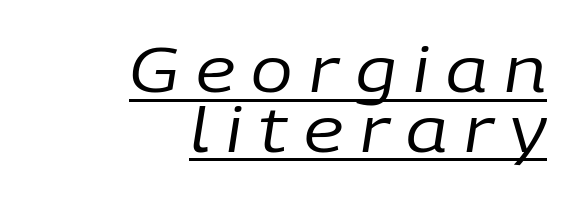
The image shows 62 px regular-weight type, italic (leaning right); set right-aligned, tight line spacing (0.96x), unusually wide letter spacing (+0.27 em), underlined; low stroke contrast and a medium x-height.
